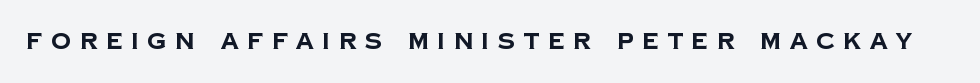
Q: Is the text bold? A: Yes.
Q: Is the text underlined? A: No.
Q: Is the spacing between letters normal or unusually wide? A: Unusually wide.
